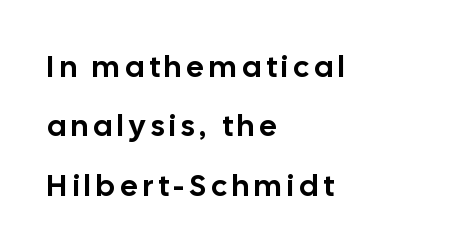
When letters stand straight like this, we call the style roman or upright. Descenders are the only things crossing below the line. These lines are rendered in a variable-pitch font. Typeset ragged right — the left edge is the straight one.
